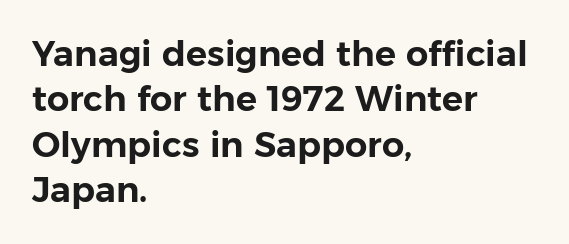
Q: Is the text italic (slanted)? A: No, it is upright.
Q: Is the typeface a serif or a sans-serif typeface? A: Sans-serif.
Q: Is the text underlined? A: No.
Q: How is the paragraph aligned? A: Left-aligned.
Q: Is the spacing between letters normal or unusually wide? A: Normal.
Q: Is the spacing between lines tight, normal or loose? A: Normal.
Q: Width (condensed, normal, or wide)? A: Normal.
Q: Stroke contrast? A: Low.
Q: x-height? A: Medium.
Q: Monospaced? A: No.
